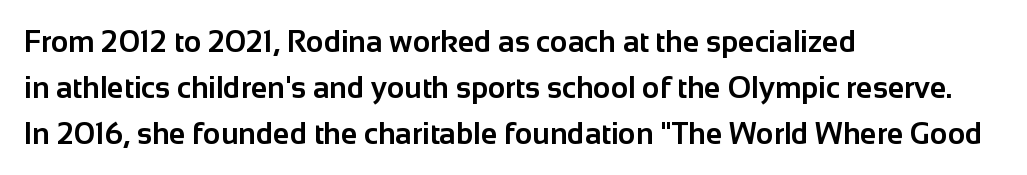
{"serif": "no", "italic": "no", "bold": "yes", "weight": "bold", "width": "normal", "stroke_contrast": "low", "x_height": "medium", "monospaced": "no", "underline": "no", "align": "left", "line_spacing": "normal", "line_spacing_ratio": 1.53, "letter_spacing": "normal", "letter_spacing_em": 0.0, "glyph_px": 30}
